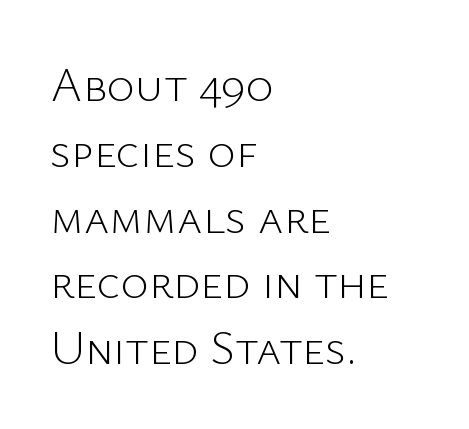
Line beginnings align vertically; line endings do not. The passage shown has conventional tracking throughout. Font category for this specimen: sans-serif. The typography opts for an upright posture over an oblique one.
